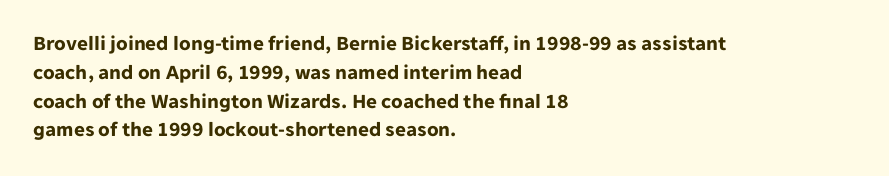
{"italic": "no", "bold": "yes", "underline": "no", "align": "left", "line_spacing": "normal", "line_spacing_ratio": 1.37, "letter_spacing": "normal", "letter_spacing_em": 0.0, "glyph_px": 21}
